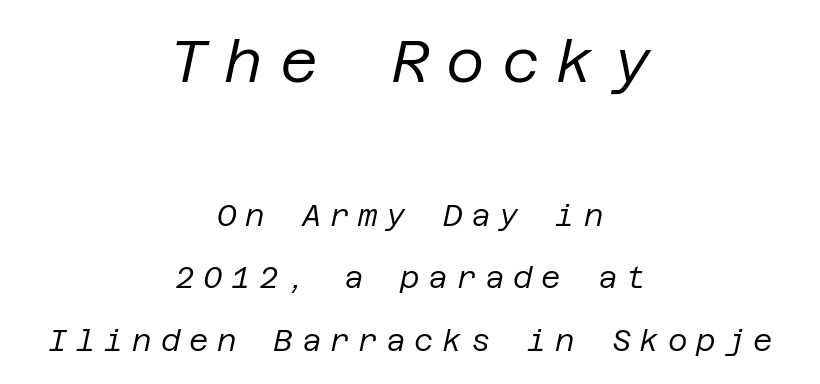
The image shows 59 px regular-weight type, italic (leaning right); set centered, loose line spacing (2.09x), unusually wide letter spacing (+0.29 em), not underlined; the first (top) block is 1.97x larger; low stroke contrast and a large x-height.
